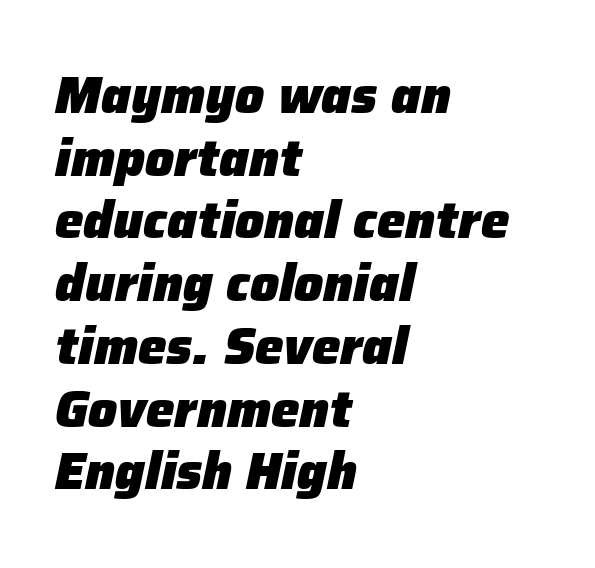
Q: Is the text bold? A: Yes.
Q: Is the text italic (slanted)? A: Yes, it leans right by about 12 degrees.
Q: Is the text underlined? A: No.
Q: How is the paragraph aligned? A: Left-aligned.
Q: Is the spacing between letters normal or unusually wide? A: Normal.
Q: Width (condensed, normal, or wide)? A: Normal.
Q: Stroke contrast? A: Low.
Q: x-height? A: Medium.
Q: Monospaced? A: No.
